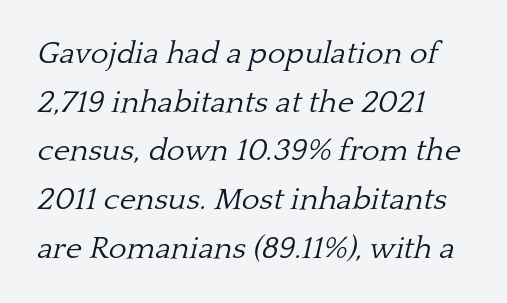
{"serif": "yes", "italic": "yes", "lean": "right", "slant_degrees": 13, "bold": "no", "weight": "light", "width": "normal", "stroke_contrast": "low", "x_height": "medium", "monospaced": "no", "underline": "no", "align": "left", "line_spacing": "normal", "line_spacing_ratio": 1.57, "letter_spacing": "normal", "letter_spacing_em": 0.0, "glyph_px": 31}
